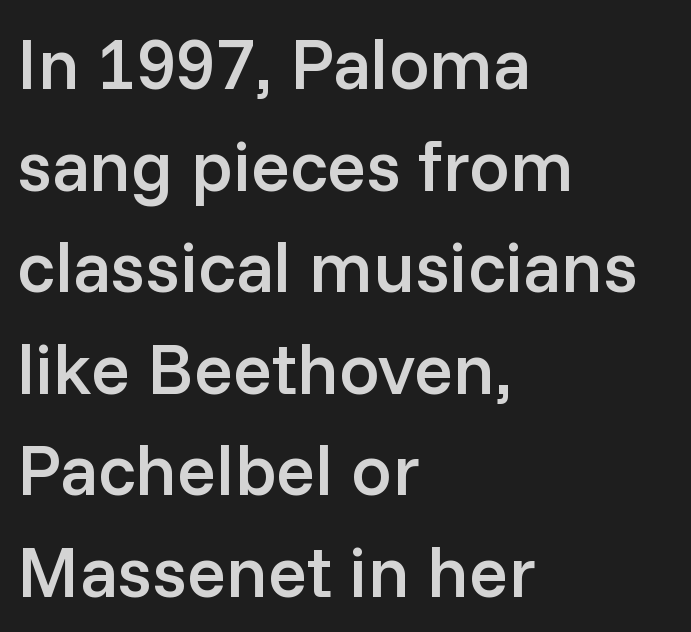
Rendered with straight, roman letterforms. Has an underline been added? It has not. Letterform terminals end flat and unadorned throughout the passage. Line starts are locked; line ends wander. Students, note that the glyphs here touch the page at normal intervals.
